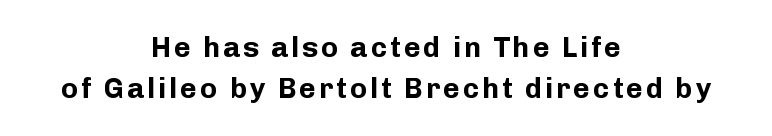
The image shows 29 px bold sans-serif type, upright; set centered, normal line spacing (1.42x), not underlined; low stroke contrast and a medium x-height.
